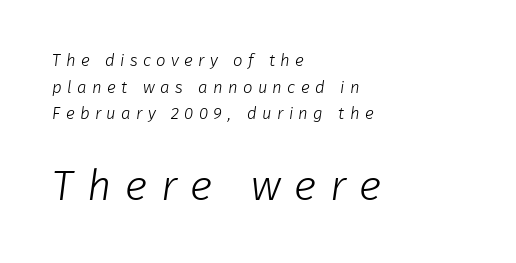
Q: Is the text bold? A: No.
Q: Is the typeface a serif or a sans-serif typeface? A: Sans-serif.
Q: Is the text underlined? A: No.
Q: How is the paragraph aligned? A: Left-aligned.
Q: Is the spacing between letters normal or unusually wide? A: Unusually wide.
Q: Is the spacing between lines tight, normal or loose? A: Normal.
Q: Which block of text is set in a larger size, the first (top) or the second (bottom)? A: The second (bottom) one.
Q: Width (condensed, normal, or wide)? A: Normal.
Q: Stroke contrast? A: Low.
Q: x-height? A: Medium.
Q: Monospaced? A: No.
